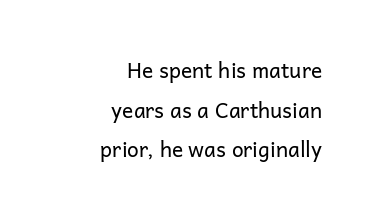
The image shows 21 px text type, upright; set right-aligned, line spacing 1.89x, normal letter spacing, not underlined.
